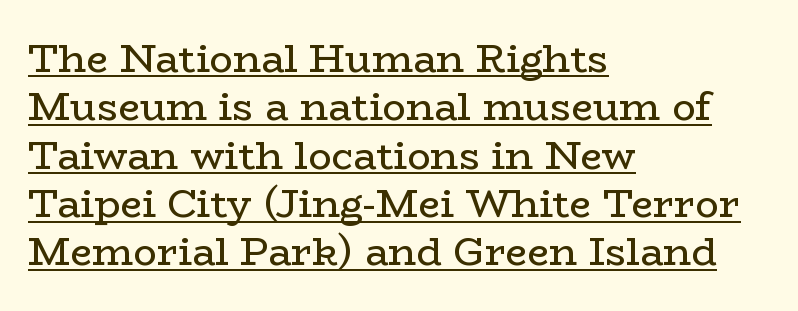
Stems and bowls with no extra thickness — not bold. Is the letter spacing exaggerated? No — it looks like the ordinary default. In CSS terms this would be text-align: left. Letterform terminals end in serifs throughout the passage. A typesetter would call this proportional, since set widths differ per character.
